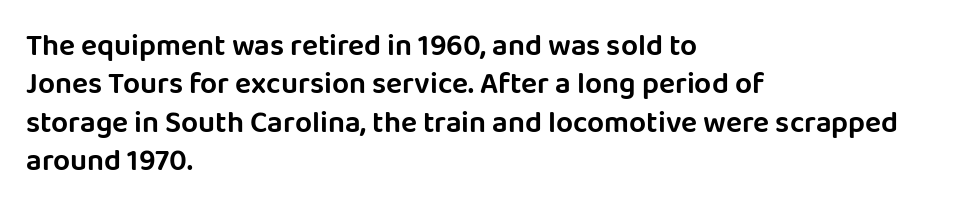
{"serif": "no", "italic": "no", "width": "normal", "stroke_contrast": "low", "x_height": "large", "monospaced": "no", "underline": "no", "align": "left", "line_spacing": "normal", "line_spacing_ratio": 1.28, "letter_spacing": "normal", "letter_spacing_em": 0.0, "glyph_px": 30}
